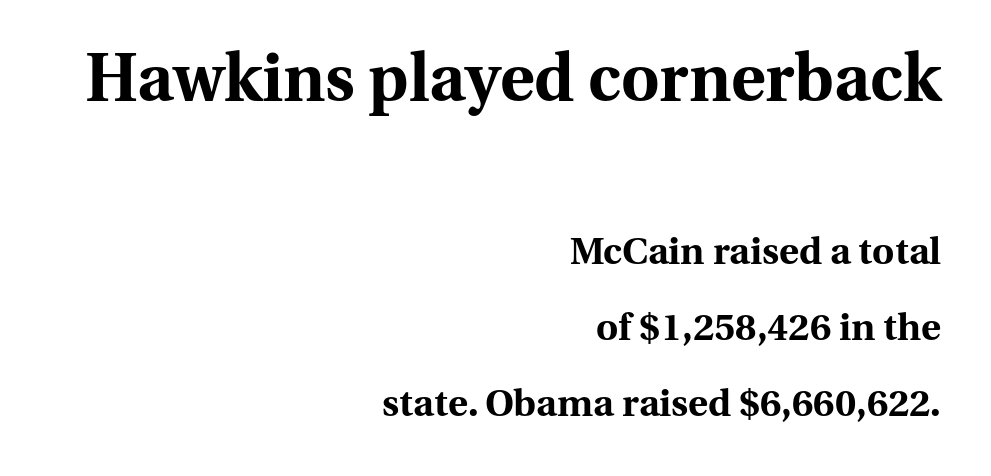
{"serif": "yes", "italic": "no", "bold": "yes", "weight": "bold", "width": "normal", "stroke_contrast": "medium", "x_height": "medium", "monospaced": "no", "underline": "no", "align": "right", "line_spacing": "loose", "line_spacing_ratio": 2.0, "letter_spacing": "normal", "letter_spacing_em": 0.0, "larger_block": "first", "size_ratio": 1.74, "glyph_px": 66}
